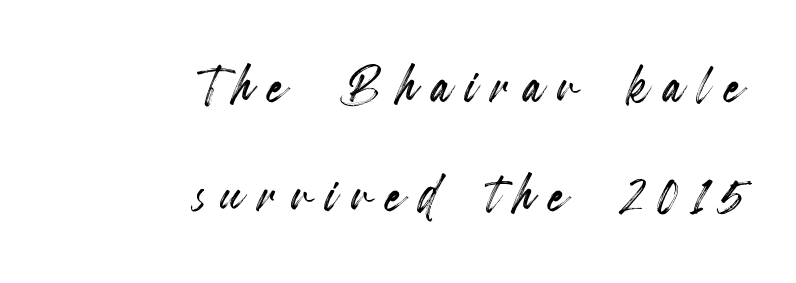
Q: Is the text italic (slanted)? A: Yes.
Q: Is the text underlined? A: No.
Q: How is the paragraph aligned? A: Right-aligned.
Q: Is the spacing between letters normal or unusually wide? A: Unusually wide.
Q: Is the spacing between lines tight, normal or loose? A: Normal.
Q: Width (condensed, normal, or wide)? A: Condensed.
Q: x-height? A: Small.
Q: Monospaced? A: No.
